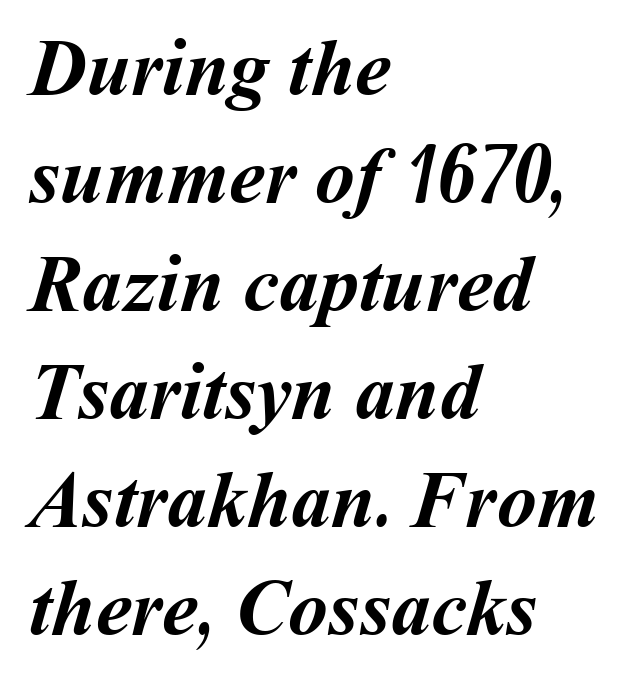
The image shows 80 px semibold type; set left-aligned, normal line spacing (1.35x), normal letter spacing, not underlined; medium stroke contrast and a medium x-height.
